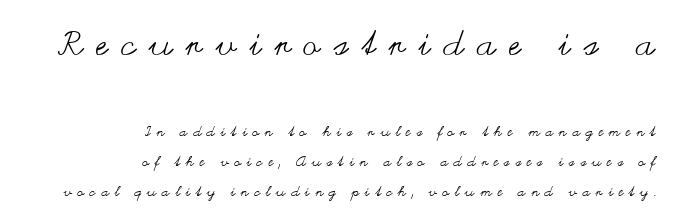
Q: Is the text bold? A: No.
Q: Is the text italic (slanted)? A: Yes.
Q: Is the text underlined? A: No.
Q: How is the paragraph aligned? A: Right-aligned.
Q: Is the spacing between letters normal or unusually wide? A: Unusually wide.
Q: Is the spacing between lines tight, normal or loose? A: Loose.
Q: Which block of text is set in a larger size, the first (top) or the second (bottom)? A: The first (top) one.
Q: Width (condensed, normal, or wide)? A: Wide.
Q: Stroke contrast? A: Medium.
Q: x-height? A: Small.
Q: Monospaced? A: No.
